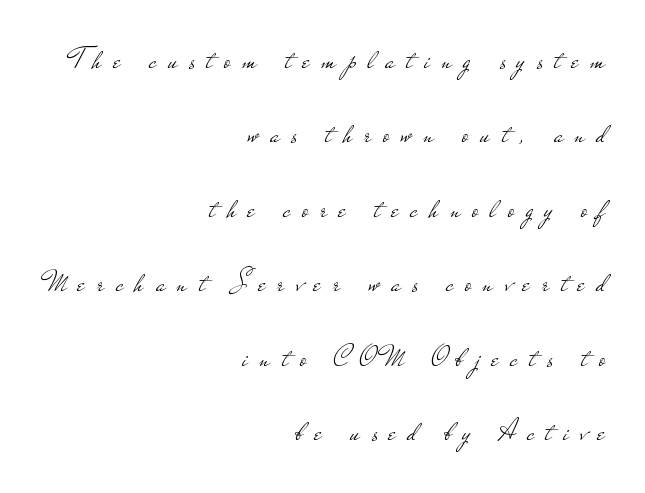
Stroke thickness stays within the range of a standard reading face or lighter. Leading: increased. Unlike a traditional serif, this face leaves its strokes unadorned. One-word summary of the alignment: right. Letter spacing: wide.
